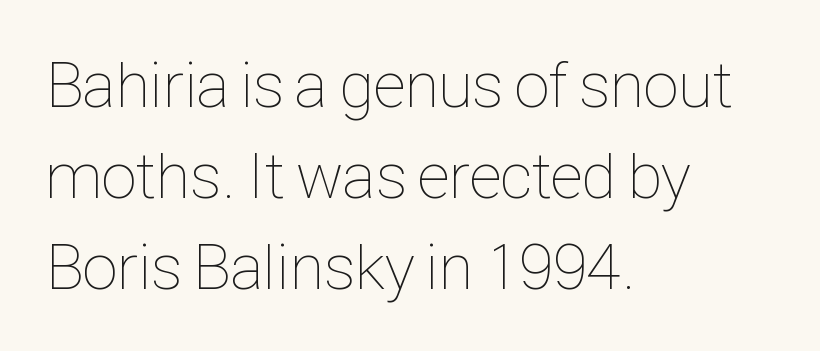
Letters rest on an invisible, unmarked baseline. When letters stand straight like this, we call the style roman or upright. No heavy texture on the line: the type isn't bold. The passage shown has conventional tracking throughout.
